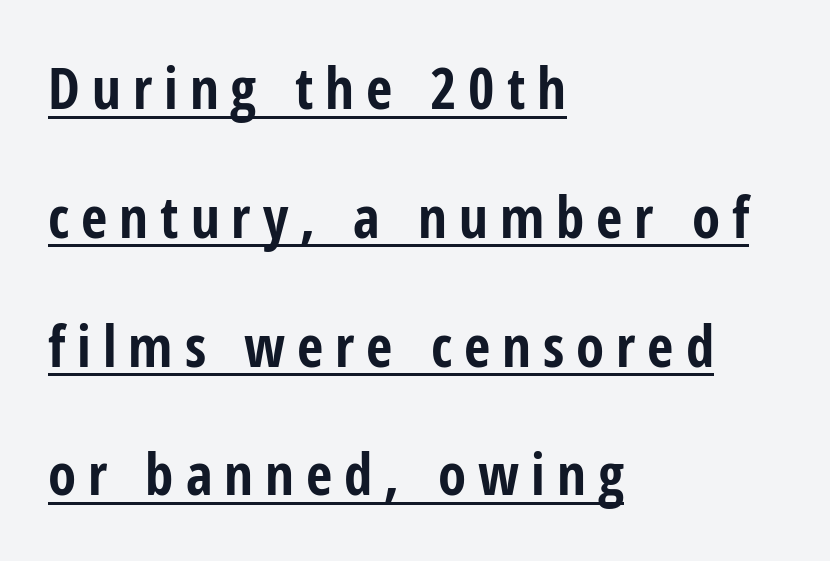
Strokes here are thick enough to call this a true bold. Notice how a bar underscores the lettering throughout. A typesetter would call this proportional, since set widths differ per character. In terms of posture, this sample is upright. This sample trades compactness for vertical openness between lines.
